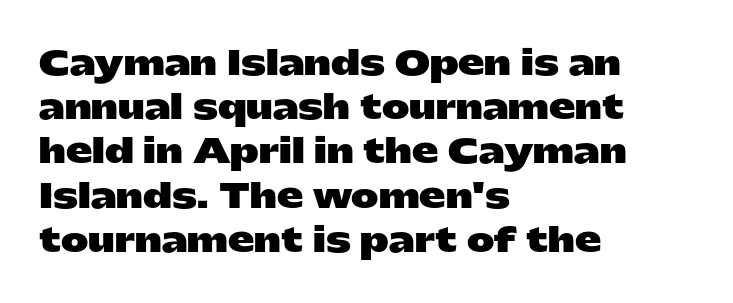
Q: Is the text bold? A: Yes.
Q: Is the text italic (slanted)? A: No, it is upright.
Q: Is the typeface a serif or a sans-serif typeface? A: Sans-serif.
Q: Is the text underlined? A: No.
Q: How is the paragraph aligned? A: Left-aligned.
Q: Is the spacing between letters normal or unusually wide? A: Normal.
Q: Is the spacing between lines tight, normal or loose? A: Normal.
Q: Width (condensed, normal, or wide)? A: Wide.
Q: Stroke contrast? A: Low.
Q: x-height? A: Medium.
Q: Monospaced? A: No.
